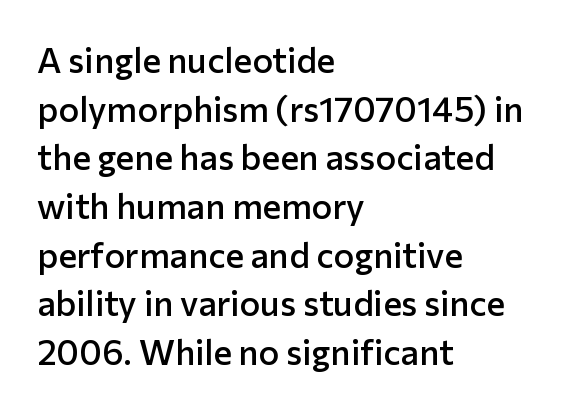
Q: Is the text bold? A: Semi-bold.
Q: Is the text italic (slanted)? A: No, it is upright.
Q: Is the typeface a serif or a sans-serif typeface? A: Sans-serif.
Q: Is the text underlined? A: No.
Q: How is the paragraph aligned? A: Left-aligned.
Q: Is the spacing between letters normal or unusually wide? A: Normal.
Q: Is the spacing between lines tight, normal or loose? A: Normal.
Q: Width (condensed, normal, or wide)? A: Normal.
Q: Stroke contrast? A: Low.
Q: x-height? A: Medium.
Q: Monospaced? A: No.
